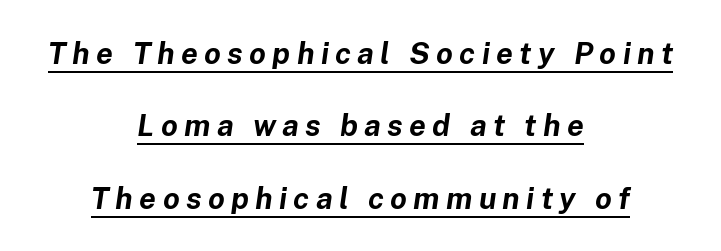
The type is letterspaced generously, with wide tracking. The setting favours the middle, as headings and verse often do. A typographer would call this underscored text. Each letter keeps its own natural width here, so spacing adapts to shape. The specimen reads as italic at a glance.
